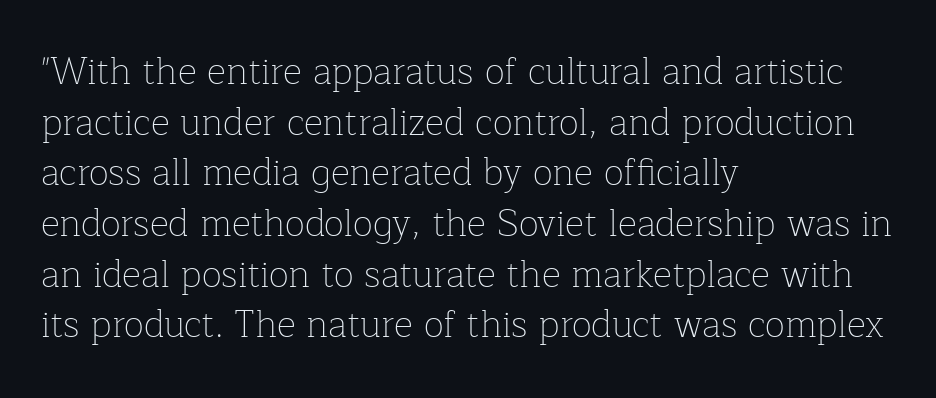
The image shows 37 px thin serif type, upright; set left-aligned, normal line spacing (1.37x), normal letter spacing, not underlined; low stroke contrast and a medium x-height.
